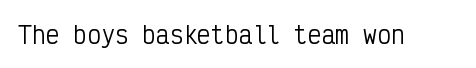
Q: Is the text bold? A: No.
Q: Is the text italic (slanted)? A: No, it is upright.
Q: Is the text underlined? A: No.
Q: Is the spacing between letters normal or unusually wide? A: Normal.
